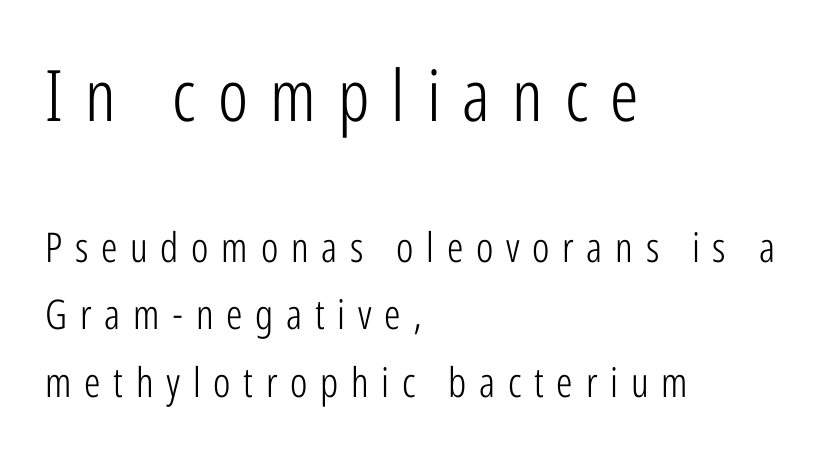
Q: Is the text bold? A: No.
Q: Is the text italic (slanted)? A: No, it is upright.
Q: Is the typeface a serif or a sans-serif typeface? A: Sans-serif.
Q: Is the text underlined? A: No.
Q: How is the paragraph aligned? A: Left-aligned.
Q: Is the spacing between letters normal or unusually wide? A: Unusually wide.
Q: Is the spacing between lines tight, normal or loose? A: Normal.
Q: Which block of text is set in a larger size, the first (top) or the second (bottom)? A: The first (top) one.
Q: Width (condensed, normal, or wide)? A: Condensed.
Q: Stroke contrast? A: Low.
Q: x-height? A: Medium.
Q: Monospaced? A: No.
